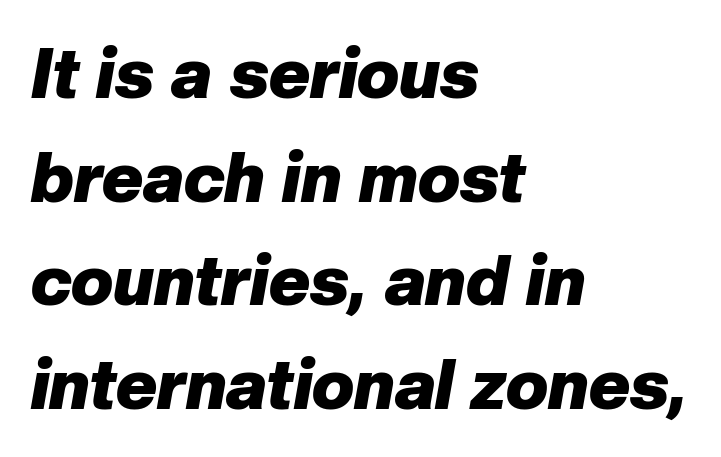
Q: Is the text bold? A: Yes.
Q: Is the text italic (slanted)? A: Yes, it leans right by about 10 degrees.
Q: Is the text underlined? A: No.
Q: How is the paragraph aligned? A: Left-aligned.
Q: Is the spacing between letters normal or unusually wide? A: Normal.
Q: Is the spacing between lines tight, normal or loose? A: Normal.
Q: Width (condensed, normal, or wide)? A: Normal.
Q: Stroke contrast? A: Low.
Q: x-height? A: Medium.
Q: Monospaced? A: No.
